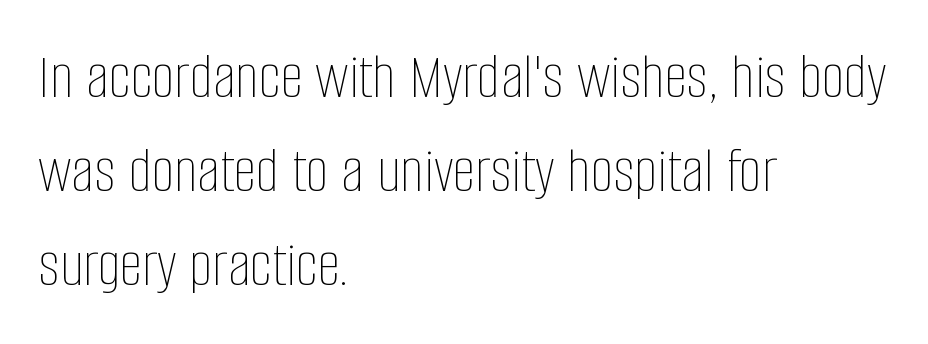
The image shows 65 px thin, condensed type, upright; set left-aligned, normal line spacing (1.45x), normal letter spacing, not underlined; low stroke contrast and a large x-height.
